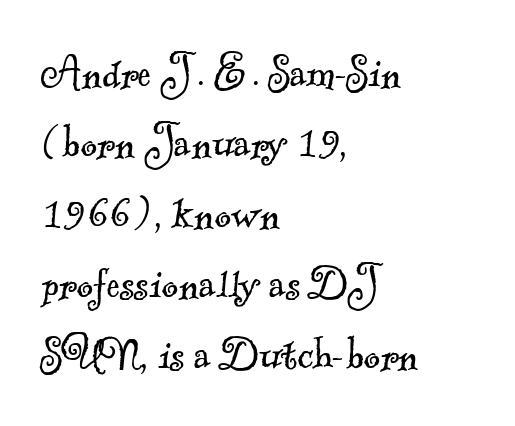
{"serif": "yes", "bold": "no", "weight": "light", "width": "normal", "x_height": "small", "monospaced": "no", "underline": "no", "align": "left", "line_spacing": "normal", "line_spacing_ratio": 1.38, "letter_spacing": "normal", "letter_spacing_em": 0.0, "glyph_px": 51}
